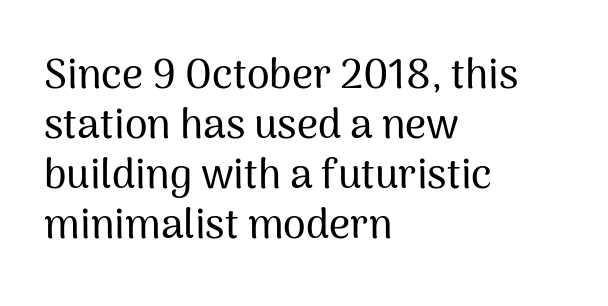
{"serif": "no", "italic": "no", "width": "normal", "stroke_contrast": "medium", "x_height": "medium", "monospaced": "no", "underline": "no", "align": "left", "line_spacing_ratio": 1.22, "letter_spacing": "normal", "letter_spacing_em": 0.0, "glyph_px": 41}
